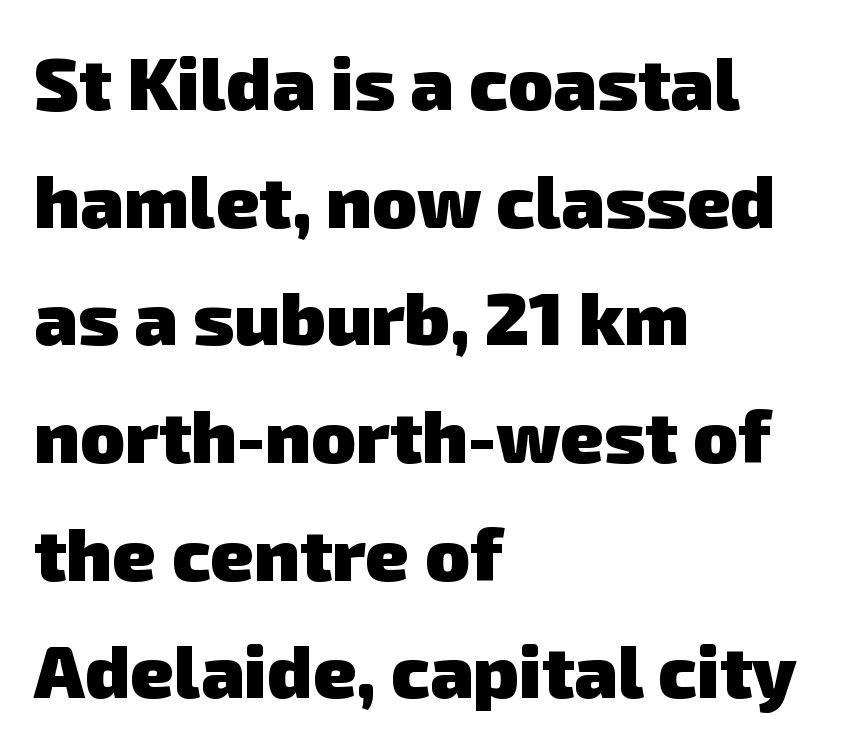
The image shows 74 px heavy sans-serif type; set left-aligned, normal line spacing (1.59x), normal letter spacing, not underlined; low stroke contrast and a medium x-height.
